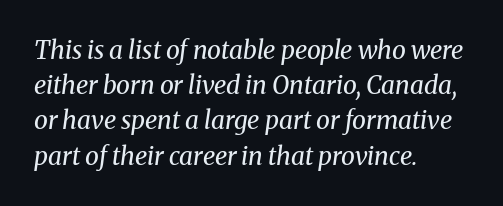
Q: Is the text bold? A: No.
Q: Is the text italic (slanted)? A: Yes, it leans right by about 8 degrees.
Q: Is the text underlined? A: No.
Q: How is the paragraph aligned? A: Left-aligned.
Q: Is the spacing between letters normal or unusually wide? A: Normal.
Q: Is the spacing between lines tight, normal or loose? A: Normal.
